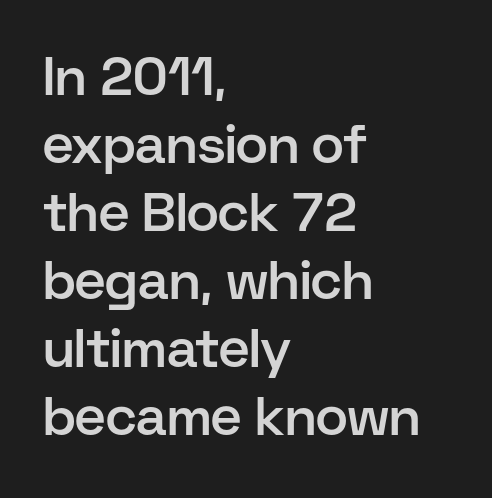
On the weight axis this lands at semibold, roughly 600. Evenly set lines give the paragraph a standard silhouette. Glance below the letters and you will spot only blank space. Glyph-to-glyph distance matches everyday printed text.
